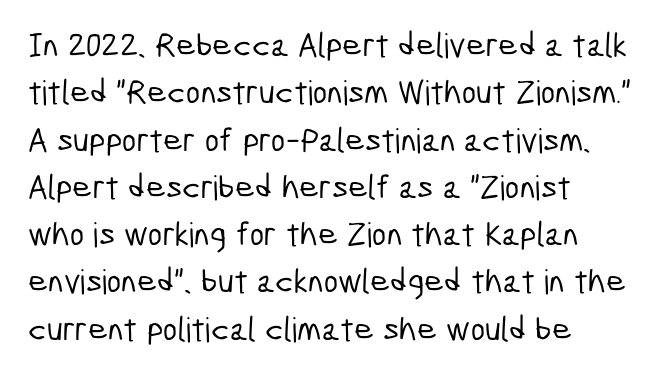
{"serif": "no", "width": "condensed", "stroke_contrast": "low", "x_height": "medium", "monospaced": "no", "underline": "no", "align": "left", "line_spacing": "normal", "line_spacing_ratio": 1.39, "letter_spacing": "normal", "letter_spacing_em": 0.0, "glyph_px": 34}
